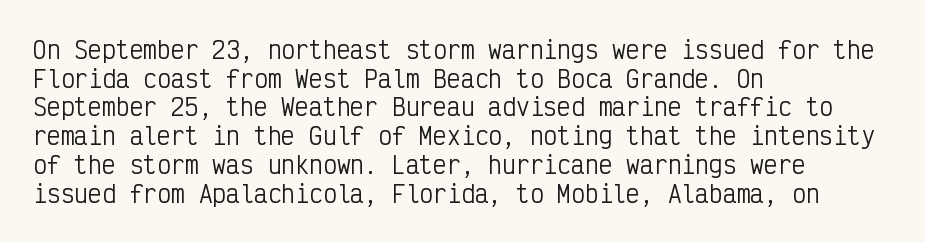
The image shows 23 px text type, upright; set left-aligned, normal line spacing (1.25x), normal letter spacing, not underlined.
